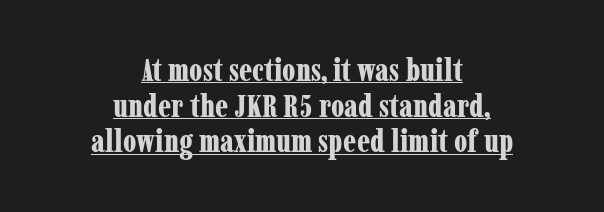
The image shows 31 px bold, condensed serif type, upright; set centered, tight line spacing (1.15x), normal letter spacing, underlined; low stroke contrast and a medium x-height.
